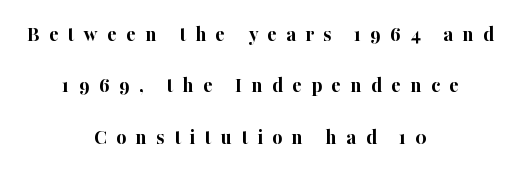
Q: Is the text bold? A: Yes.
Q: Is the text italic (slanted)? A: No, it is upright.
Q: Is the text underlined? A: No.
Q: How is the paragraph aligned? A: Centered.
Q: Is the spacing between letters normal or unusually wide? A: Unusually wide.
Q: Is the spacing between lines tight, normal or loose? A: Loose.
